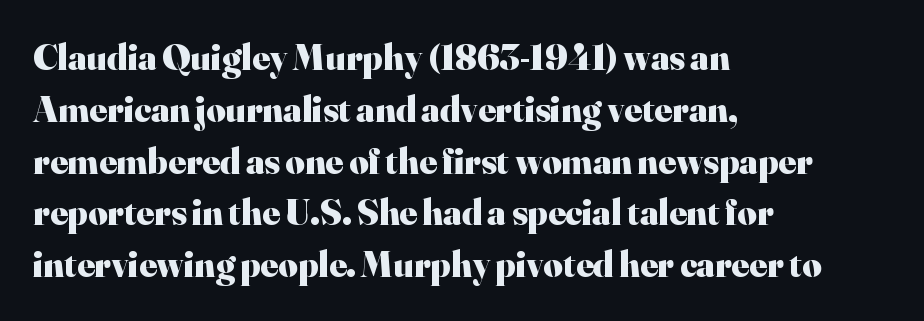
{"serif": "yes", "italic": "no", "bold": "yes", "weight": "heavy", "width": "normal", "stroke_contrast": "high", "x_height": "small", "monospaced": "no", "underline": "no", "align": "left", "line_spacing": "normal", "line_spacing_ratio": 1.4, "letter_spacing": "normal", "letter_spacing_em": 0.0, "glyph_px": 37}
